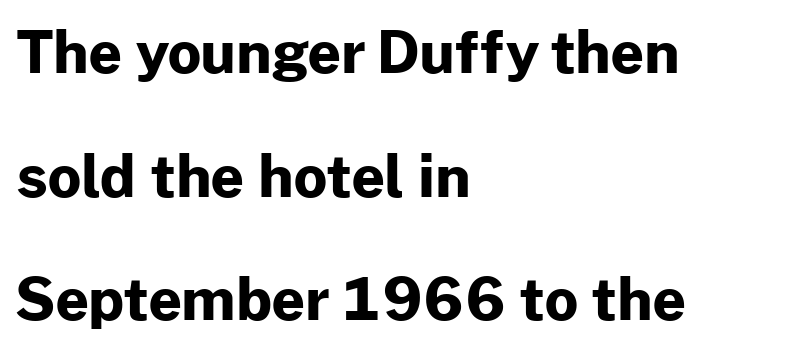
Q: Is the text bold? A: Yes.
Q: Is the text italic (slanted)? A: No, it is upright.
Q: Is the typeface a serif or a sans-serif typeface? A: Sans-serif.
Q: Is the text underlined? A: No.
Q: How is the paragraph aligned? A: Left-aligned.
Q: Is the spacing between letters normal or unusually wide? A: Normal.
Q: Is the spacing between lines tight, normal or loose? A: Loose.
Q: Width (condensed, normal, or wide)? A: Normal.
Q: Stroke contrast? A: Low.
Q: x-height? A: Medium.
Q: Monospaced? A: No.
